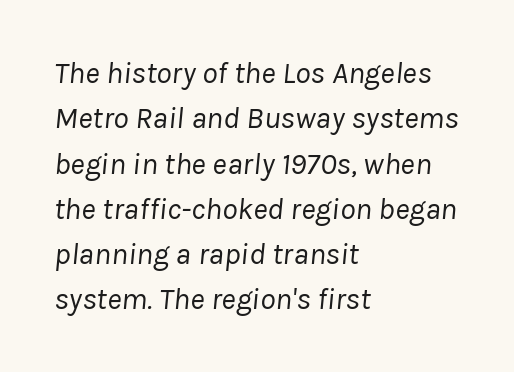
Lines of text with bare space underneath. You could not count columns in this text — the font is proportionally spaced. This is oblique type, the kind used for emphasis or titles. The type is set solid horizontally, with unmodified tracking. A normal amount of white space separates one row of letters from the next.
